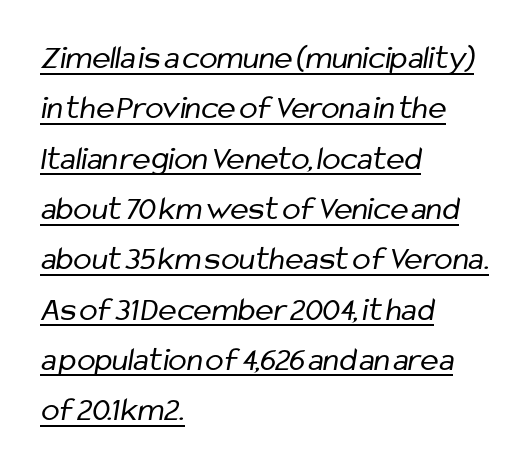
{"serif": "no", "bold": "no", "weight": "regular", "width": "condensed", "stroke_contrast": "low", "x_height": "medium", "monospaced": "no", "underline": "yes", "align": "left", "line_spacing": "normal", "line_spacing_ratio": 1.48, "letter_spacing": "normal", "letter_spacing_em": 0.0, "glyph_px": 34}
